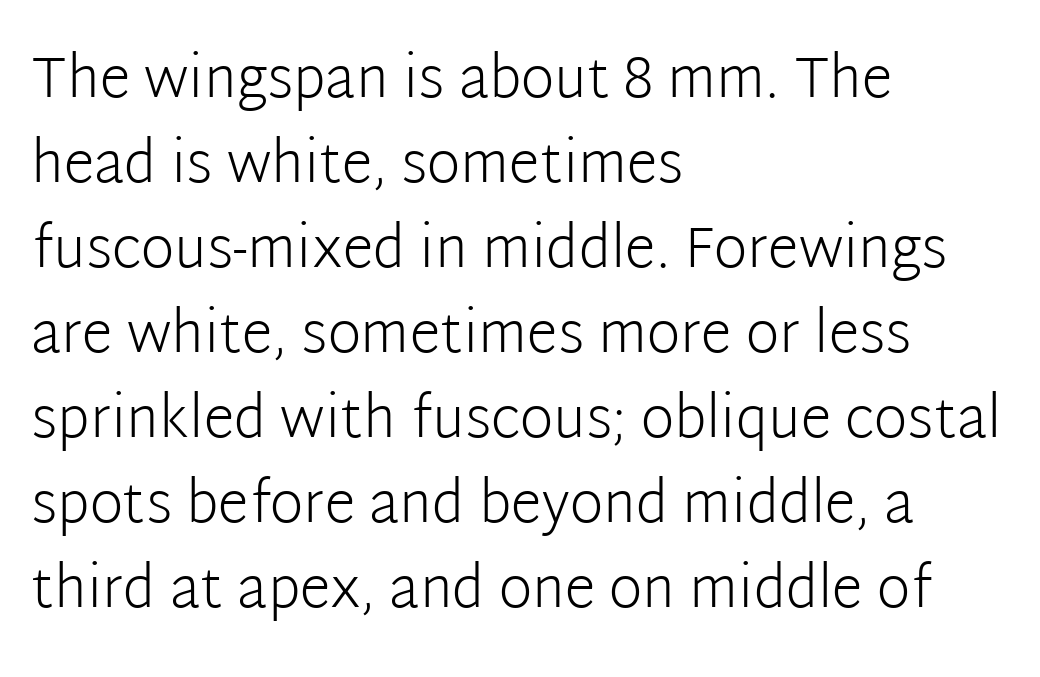
The letters stand straight up with perfectly vertical stems. Line beginnings align vertically; line endings do not. The face used here is proportionally spaced, like ordinary book or web type. Characters follow at the spacing the type designer built in. The vertical gap from one line to the next is medium. Is this a heavy cut? Hardly; it is regular or lighter.
